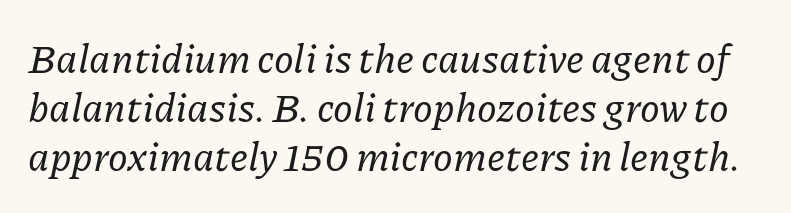
{"serif": "yes", "italic": "yes", "lean": "right", "slant_degrees": 11, "width": "normal", "stroke_contrast": "low", "x_height": "medium", "monospaced": "no", "underline": "no", "line_spacing_ratio": 1.23, "letter_spacing": "normal", "letter_spacing_em": 0.0, "glyph_px": 40}
